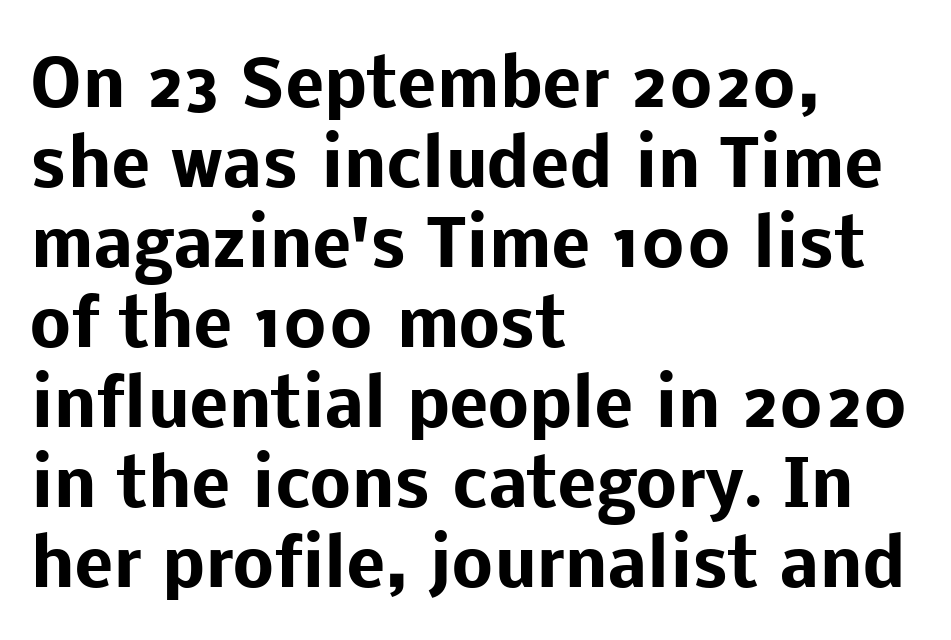
{"serif": "no", "italic": "no", "bold": "yes", "weight": "heavy", "width": "normal", "stroke_contrast": "low", "x_height": "medium", "monospaced": "no", "underline": "no", "align": "left", "line_spacing_ratio": 1.23, "letter_spacing": "normal", "letter_spacing_em": 0.0, "glyph_px": 65}
